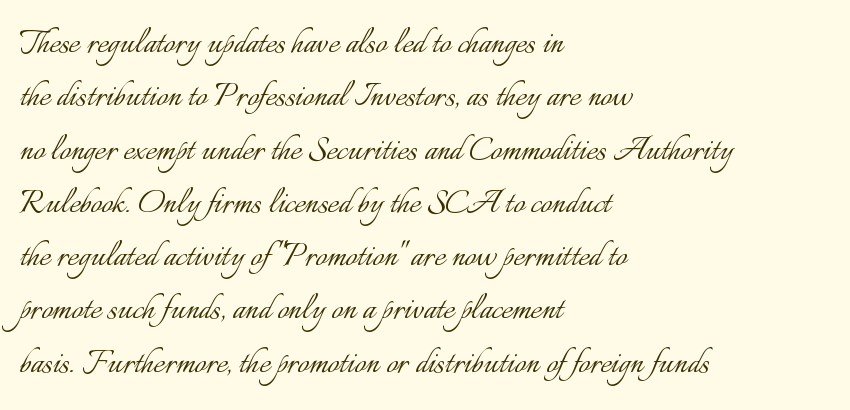
The passage shown is not bold in any degree. The text block is weighted toward the left margin, trailing off unevenly rightward. Varying glyph widths throughout — classic text-font behaviour.
